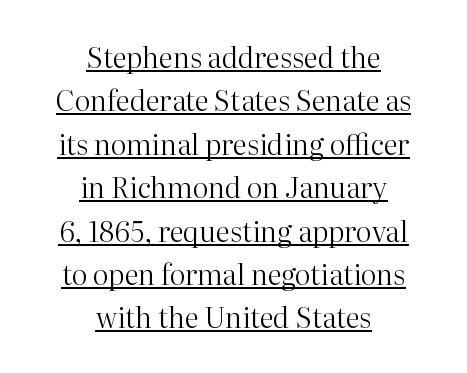
The image shows 28 px regular-weight serif type, upright; set centered, normal line spacing (1.55x), normal letter spacing, underlined; high stroke contrast and a medium x-height.
